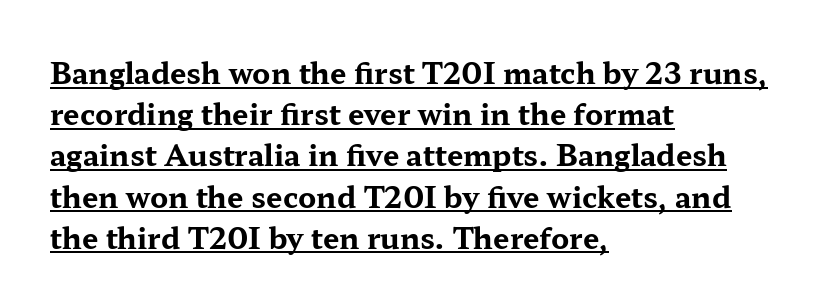
The image shows 29 px bold, wide serif type, upright; set left-aligned, normal line spacing (1.42x), normal letter spacing, underlined; medium stroke contrast and a medium x-height.
